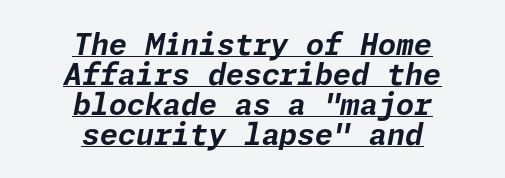
The image shows 29 px bold type, italic (leaning right); set centered, tight line spacing (1.03x), normal letter spacing, underlined; low stroke contrast and a medium x-height.
